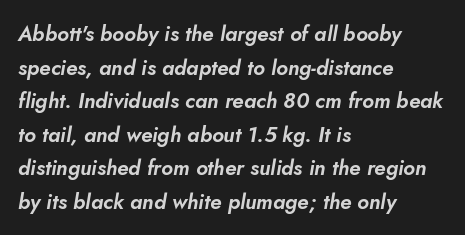
{"italic": "yes", "lean": "right", "slant_degrees": 10, "underline": "no", "align": "left", "line_spacing": "normal", "line_spacing_ratio": 1.6, "letter_spacing": "normal", "letter_spacing_em": 0.0, "glyph_px": 21}
